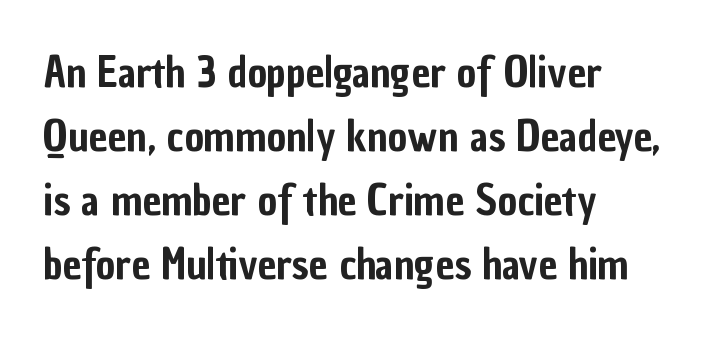
The image shows 42 px condensed sans-serif type, upright; set left-aligned, normal line spacing (1.52x), normal letter spacing, not underlined; low stroke contrast and a medium x-height.
